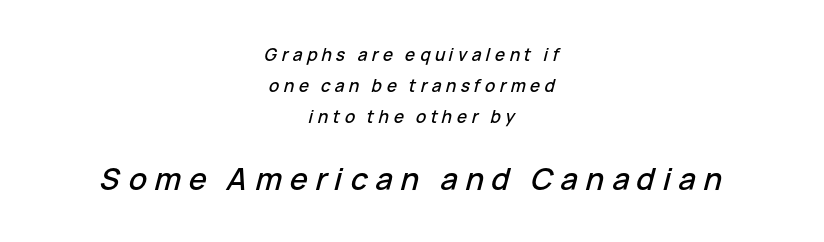
The letters are slanted; this is an italic face. The type is letterspaced generously, with wide tracking. Every row of glyphs is offset so its center matches the block's center. The gap between lines stays unmarked. The letters advance in unequal steps, a hallmark of proportional type. These two chunks differ in scale, with the bottom chunk taking the larger measure.
